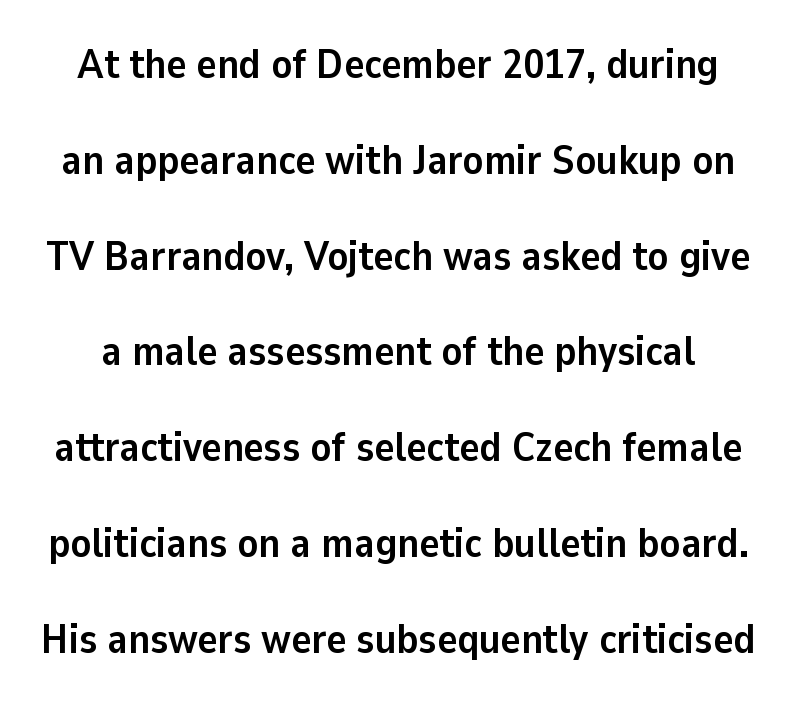
The font family rendered here belongs to the sans-serif group. The passage shown is not underscored anywhere. Successive baselines arrive slowly, with a big drop between each. Posture: straight, roman, zero tilt. You could not count columns in this text — the font is proportionally spaced.
